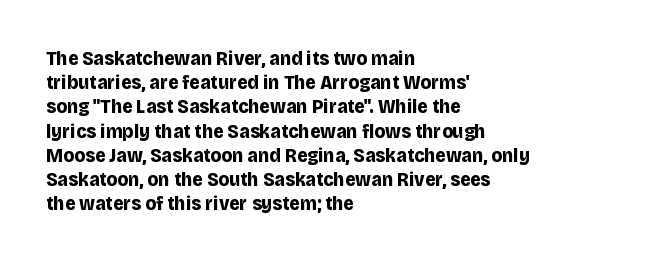
Descenders hang freely into open space. The paragraph has a hard left edge and a soft right edge. It's the straight-up-and-down kind of type. Observe the ordinary spacing: letters are neighbours, not strangers. Weight check: bold — yes, fully.
